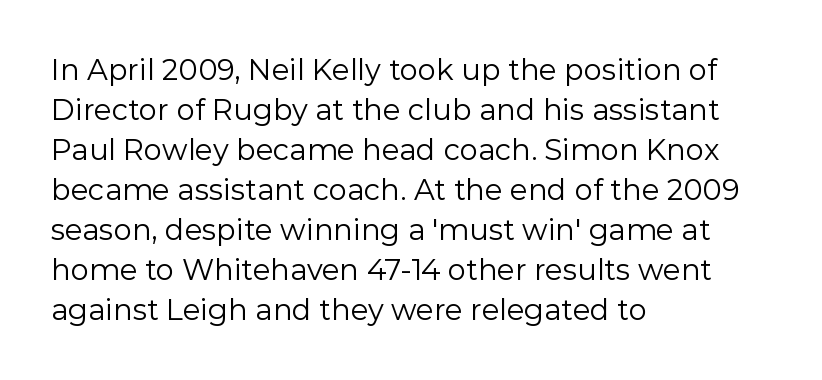
The glyphs in this specimen are sans serif. Here the designer chose a conventional face with non-uniform glyph widths. Stroke mass is kept to a normal reading level or below. The passage shown has conventional tracking throughout. Decoration check: the copy has no underline.
